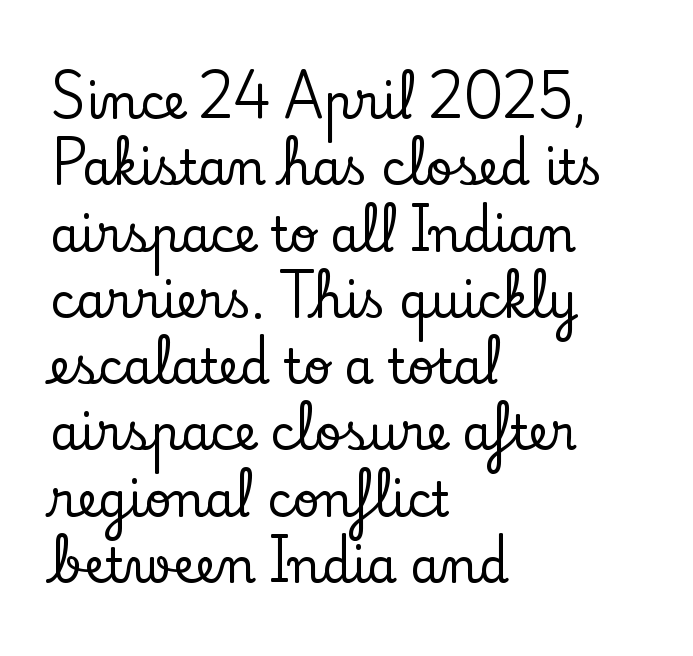
The image shows 47 px text type, upright; set left-aligned, normal line spacing (1.41x), normal letter spacing, not underlined; low stroke contrast and a small x-height.
